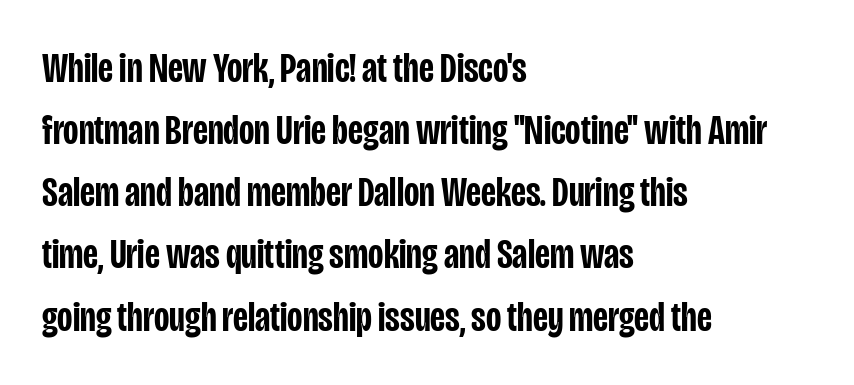
The typesetter chose a ragged-right arrangement here. Is this a fixed-width face? No — the glyphs have proportional, varying widths. Firm but not heavy-handed strokes: this text is semibold. The lines sit at an ordinary, default distance from one another. Every character sits straight up, as roman type does. Glyph-to-glyph distance matches everyday printed text.
